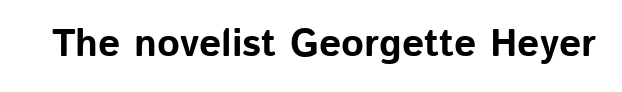
The image shows 39 px bold sans-serif type, upright; set normal letter spacing, not underlined; low stroke contrast and a medium x-height.
